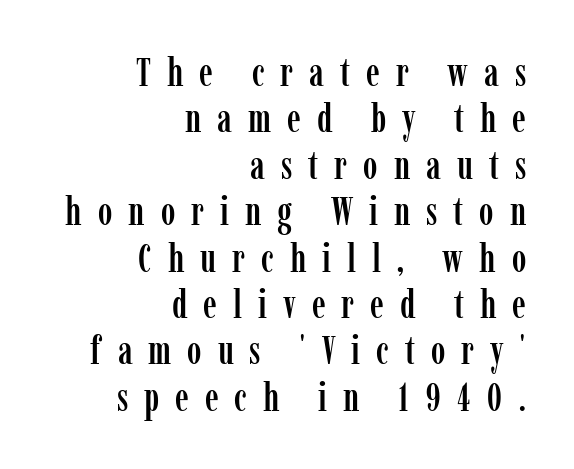
The image shows 39 px condensed serif type, upright; set right-aligned, line spacing 1.19x, unusually wide letter spacing (+0.41 em), not underlined; low stroke contrast and a medium x-height.
